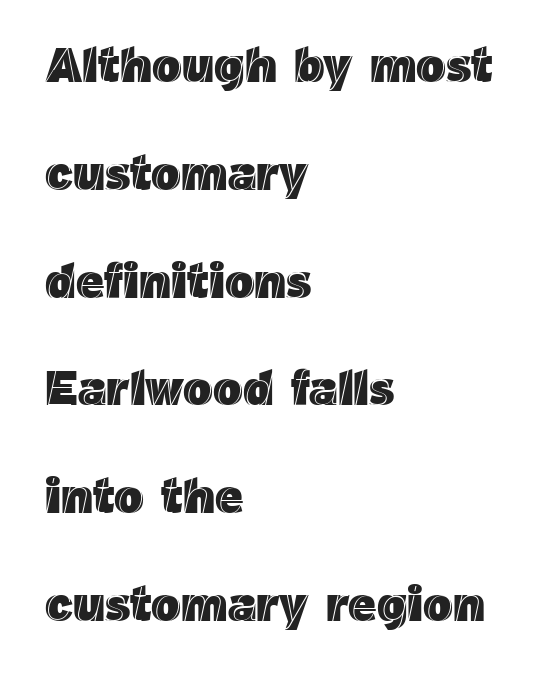
Q: Is the text italic (slanted)? A: No, it is upright.
Q: Is the text underlined? A: No.
Q: How is the paragraph aligned? A: Left-aligned.
Q: Is the spacing between letters normal or unusually wide? A: Normal.
Q: Is the spacing between lines tight, normal or loose? A: Loose.
Q: Width (condensed, normal, or wide)? A: Normal.
Q: x-height? A: Medium.
Q: Monospaced? A: No.
